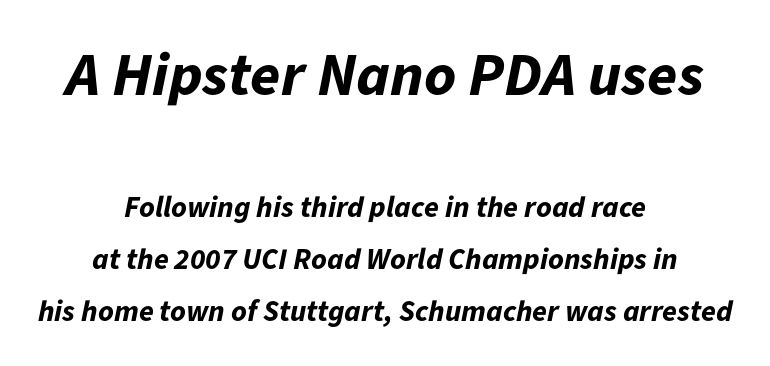
{"italic": "yes", "lean": "right", "slant_degrees": 11, "bold": "yes", "weight": "bold", "width": "normal", "stroke_contrast": "low", "x_height": "medium", "monospaced": "no", "underline": "no", "align": "center", "line_spacing_ratio": 1.73, "letter_spacing": "normal", "letter_spacing_em": 0.0, "larger_block": "first", "size_ratio": 2.03, "glyph_px": 61}
